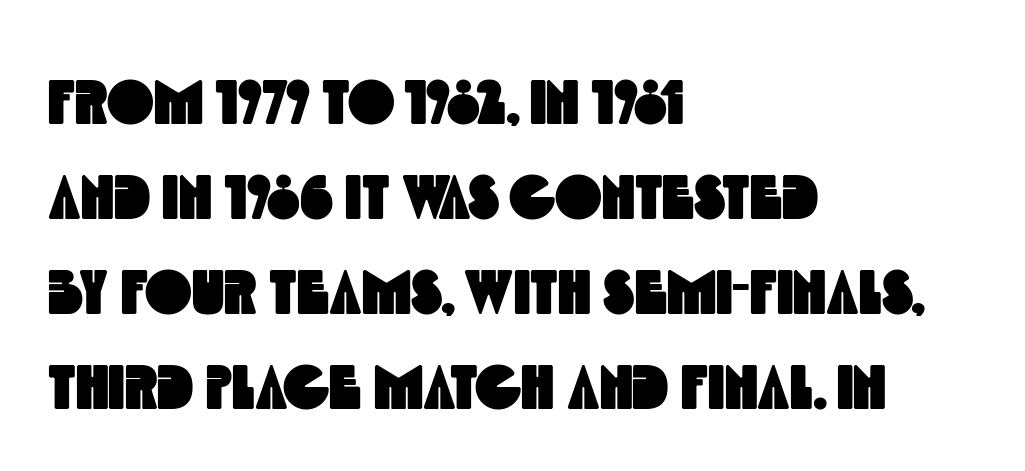
{"serif": "no", "width": "condensed", "x_height": "large", "monospaced": "no", "underline": "no", "align": "left", "line_spacing": "normal", "line_spacing_ratio": 1.51, "letter_spacing": "normal", "letter_spacing_em": 0.0, "glyph_px": 63}
